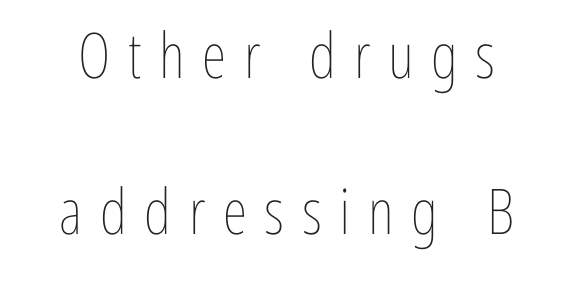
{"italic": "no", "bold": "no", "weight": "thin", "width": "condensed", "stroke_contrast": "low", "x_height": "medium", "monospaced": "no", "underline": "no", "line_spacing": "loose", "line_spacing_ratio": 2.47, "letter_spacing": "wide", "letter_spacing_em": 0.28, "glyph_px": 63}
